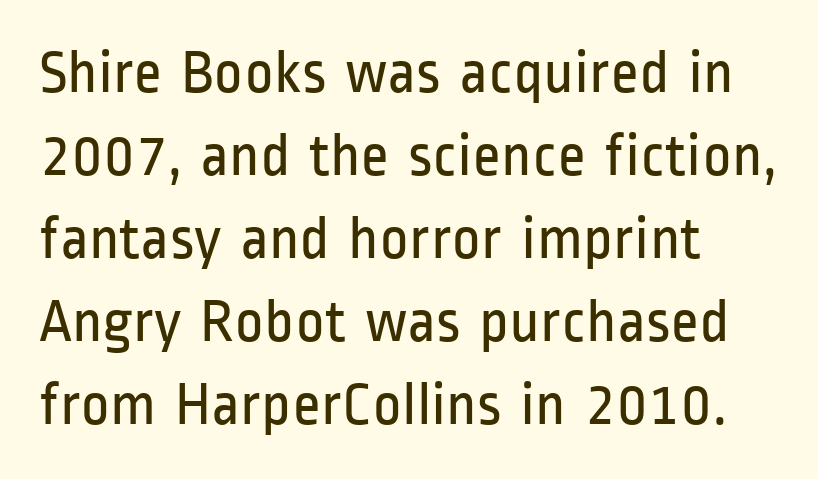
The image shows 62 px regular-weight, condensed sans-serif type, upright; set left-aligned, normal line spacing (1.34x), normal letter spacing, not underlined; low stroke contrast and a medium x-height.
